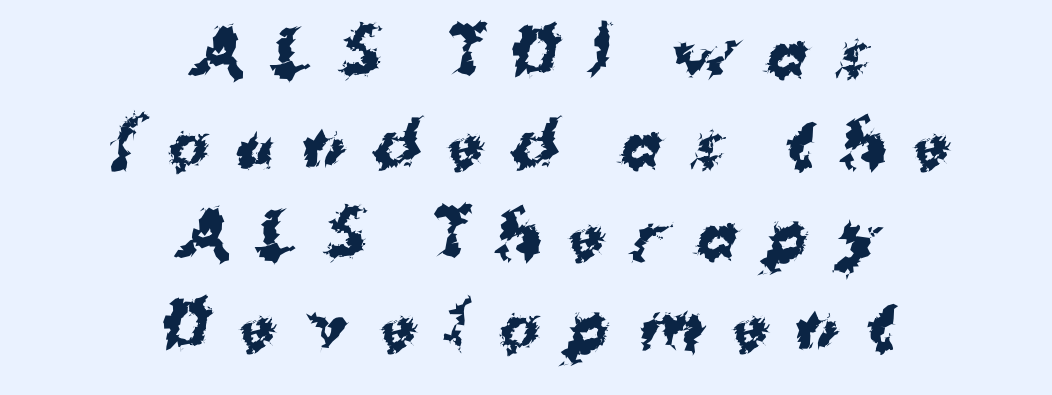
Q: Is the text bold? A: Yes.
Q: Is the typeface a serif or a sans-serif typeface? A: Sans-serif.
Q: Is the text underlined? A: No.
Q: How is the paragraph aligned? A: Centered.
Q: Is the spacing between letters normal or unusually wide? A: Unusually wide.
Q: Is the spacing between lines tight, normal or loose? A: Normal.
Q: Width (condensed, normal, or wide)? A: Normal.
Q: Stroke contrast? A: Medium.
Q: x-height? A: Medium.
Q: Monospaced? A: No.
